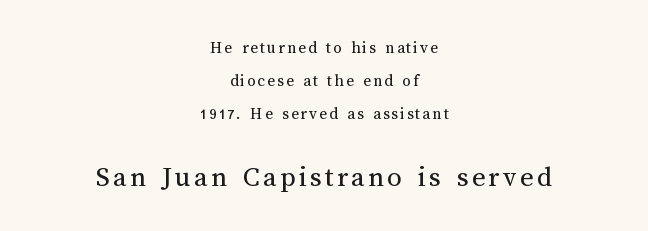
{"italic": "no", "bold": "no", "weight": "regular", "width": "normal", "stroke_contrast": "medium", "x_height": "medium", "monospaced": "no", "underline": "no", "align": "center", "line_spacing": "loose", "line_spacing_ratio": 1.95, "larger_block": "second", "size_ratio": 1.71, "glyph_px": 29}
